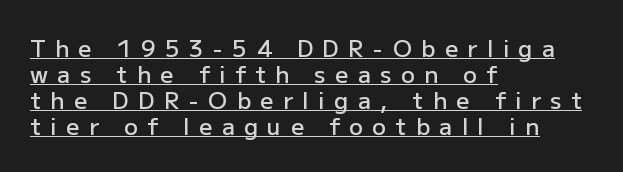
Ordinary non-slanted type is in use. The text block is weighted toward the left margin, trailing off unevenly rightward. How heavy is the stroke? Medium-heavy — a semibold, shy of bold. The gaps between neighbouring characters are conspicuously large. Line spacing here is tight.
